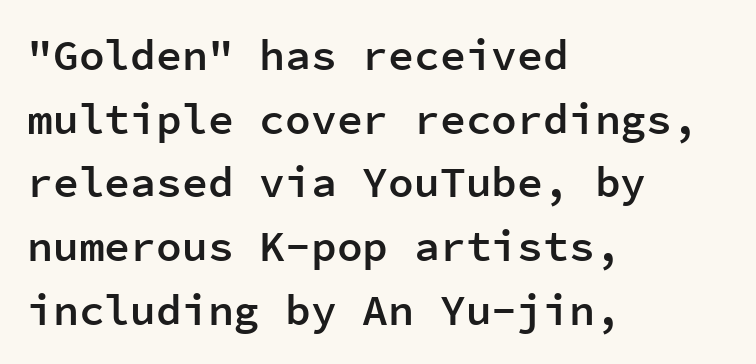
The image shows 43 px semibold sans-serif type, upright, monospaced; set left-aligned, normal line spacing (1.48x), normal letter spacing, not underlined; low stroke contrast and a medium x-height.
